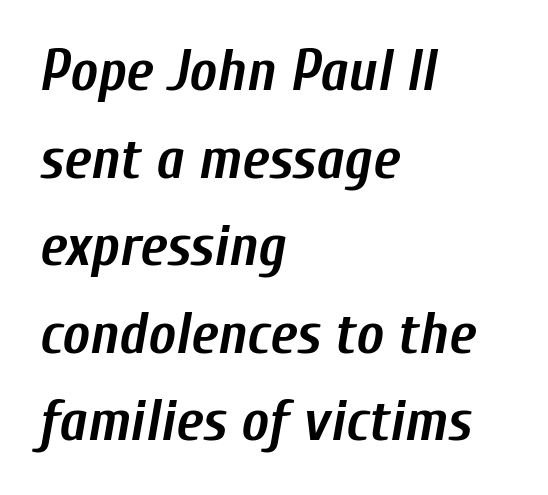
Bare-footed words on every line. Character widths vary here, with narrow letters taking less room than wide ones. The rendering uses a bold face; every stroke is thick and dark. Slant detected: the letters are inclined. Each line starts at the same left margin while the right side varies. Honestly, the row spacing looks completely unremarkable.
